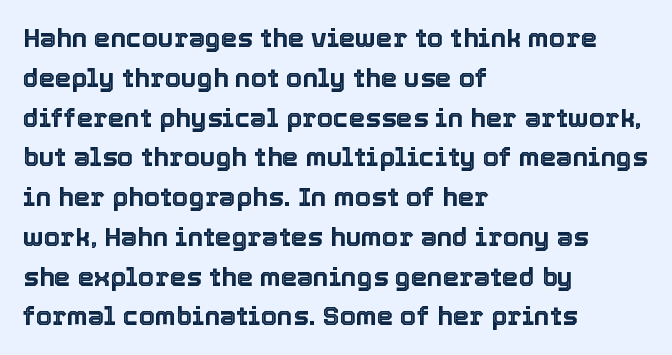
Q: Is the text italic (slanted)? A: No, it is upright.
Q: Is the text underlined? A: No.
Q: How is the paragraph aligned? A: Left-aligned.
Q: Is the spacing between letters normal or unusually wide? A: Normal.
Q: Is the spacing between lines tight, normal or loose? A: Normal.
